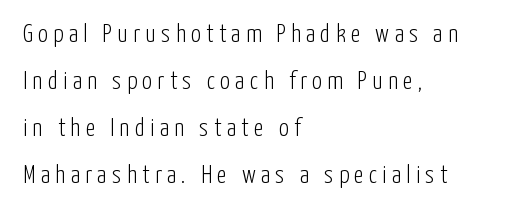
A roman cut, with each character standing at attention. Each row of text sits above clean, open space. The letters are spread apart with noticeably loose tracking. Casual observation: everything's shoved over to the left. Stroke thickness stays within the range of a standard reading face or lighter.
